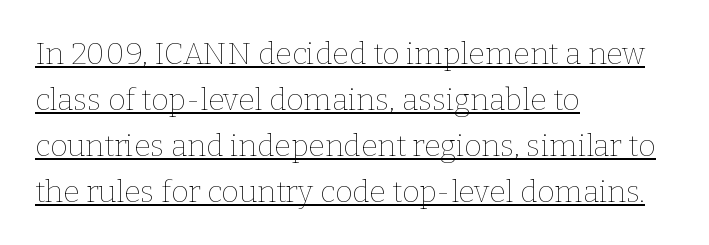
The image shows 30 px thin type, upright; set left-aligned, normal line spacing (1.53x), normal letter spacing, underlined; low stroke contrast and a medium x-height.
